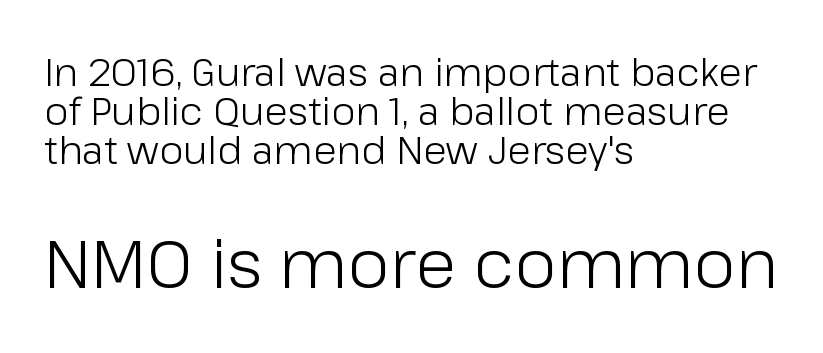
Q: Is the text bold? A: No.
Q: Is the text italic (slanted)? A: No, it is upright.
Q: Is the typeface a serif or a sans-serif typeface? A: Sans-serif.
Q: Is the text underlined? A: No.
Q: How is the paragraph aligned? A: Left-aligned.
Q: Is the spacing between letters normal or unusually wide? A: Normal.
Q: Is the spacing between lines tight, normal or loose? A: Tight.
Q: Which block of text is set in a larger size, the first (top) or the second (bottom)? A: The second (bottom) one.
Q: Width (condensed, normal, or wide)? A: Normal.
Q: Stroke contrast? A: Low.
Q: x-height? A: Medium.
Q: Monospaced? A: No.
